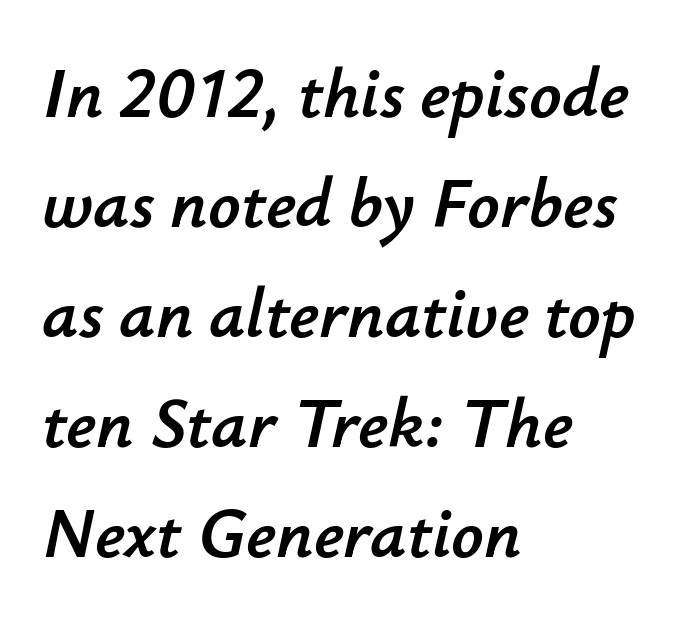
The line-height multiplier appears to be the usual default. A clean baseline with only descenders dipping below it. A classic flush-left, rag-right setting is used for this passage. Would a proofreader flag this as italicized? Yes.
